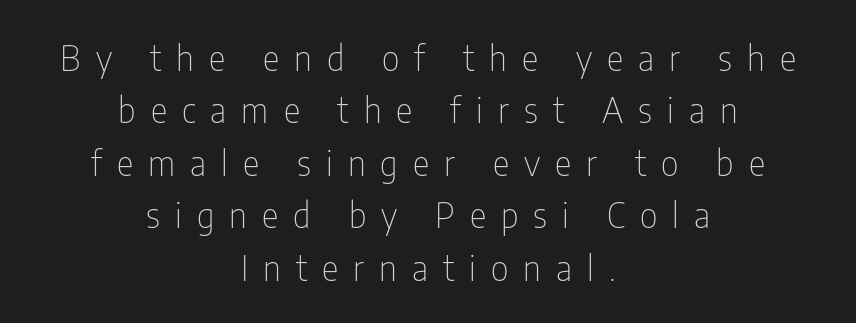
Q: Is the text bold? A: No.
Q: Is the text italic (slanted)? A: No, it is upright.
Q: Is the typeface a serif or a sans-serif typeface? A: Sans-serif.
Q: Is the text underlined? A: No.
Q: How is the paragraph aligned? A: Centered.
Q: Is the spacing between letters normal or unusually wide? A: Unusually wide.
Q: Is the spacing between lines tight, normal or loose? A: Normal.
Q: Width (condensed, normal, or wide)? A: Condensed.
Q: Stroke contrast? A: Low.
Q: x-height? A: Medium.
Q: Monospaced? A: No.
